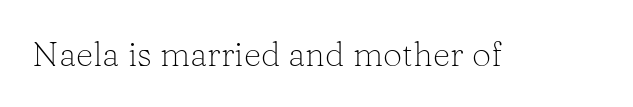
The rendering shows small feet on the letterforms — a serif design. No italicization has been applied; the sample stays upright. The letters look calm and open, with moderate or lighter stems. A typesetter would call this zero additional tracking. Each row of text sits above clean, open space. Character widths vary here, with narrow letters taking less room than wide ones.
